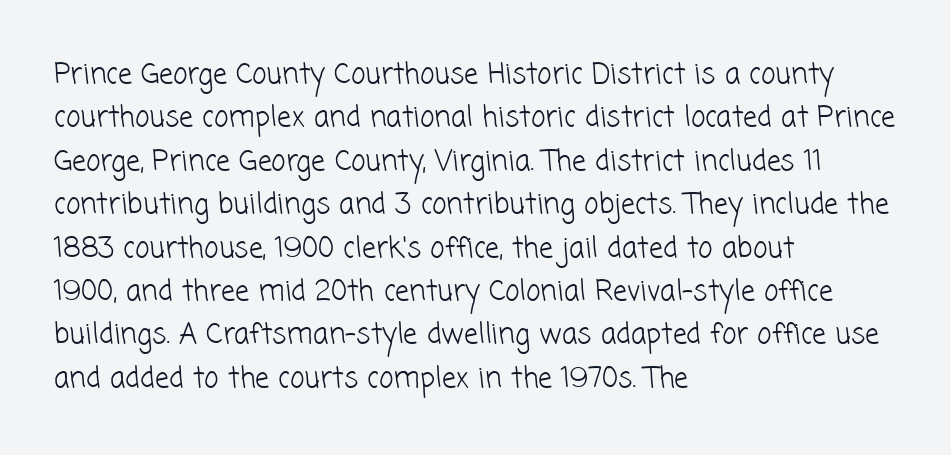
The lines in this sample share a left origin and differ only in where they stop. The letters advance in unequal steps, a hallmark of proportional type. The space beneath each line is pristine and unruled. The letters carry no serifs — their stems end cleanly without finishing strokes. Normally led — the rows are evenly, conventionally spaced. Weight: not bold — regular or lighter.
